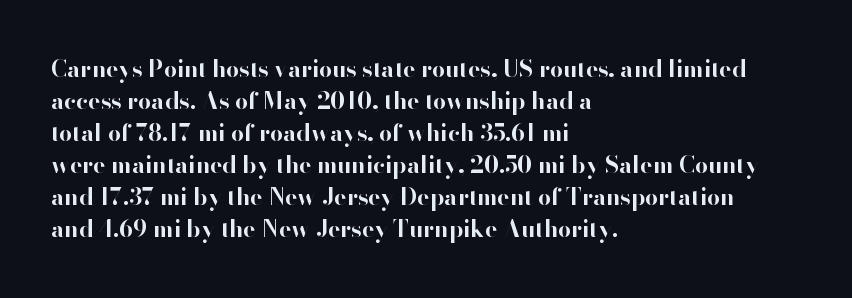
Q: Is the text bold? A: Yes.
Q: Is the text italic (slanted)? A: No, it is upright.
Q: Is the text underlined? A: No.
Q: How is the paragraph aligned? A: Left-aligned.
Q: Is the spacing between letters normal or unusually wide? A: Normal.
Q: Is the spacing between lines tight, normal or loose? A: Normal.
